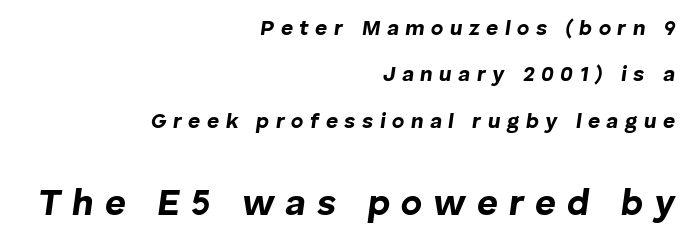
Q: Is the text bold? A: Yes.
Q: Is the text italic (slanted)? A: Yes, it leans right by about 8 degrees.
Q: Is the text underlined? A: No.
Q: How is the paragraph aligned? A: Right-aligned.
Q: Is the spacing between letters normal or unusually wide? A: Unusually wide.
Q: Is the spacing between lines tight, normal or loose? A: Loose.
Q: Which block of text is set in a larger size, the first (top) or the second (bottom)? A: The second (bottom) one.
Q: Width (condensed, normal, or wide)? A: Normal.
Q: Stroke contrast? A: Low.
Q: x-height? A: Medium.
Q: Monospaced? A: No.
